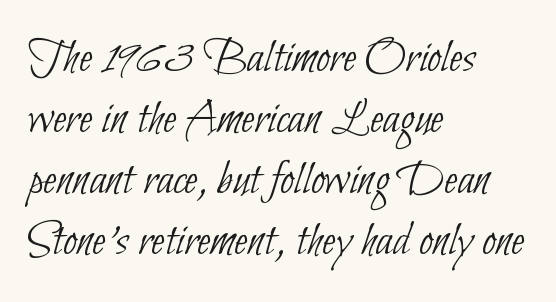
Q: Is the text bold? A: No.
Q: Is the typeface a serif or a sans-serif typeface? A: Sans-serif.
Q: Is the text underlined? A: No.
Q: How is the paragraph aligned? A: Left-aligned.
Q: Is the spacing between letters normal or unusually wide? A: Normal.
Q: Width (condensed, normal, or wide)? A: Condensed.
Q: Stroke contrast? A: Low.
Q: x-height? A: Small.
Q: Monospaced? A: No.
